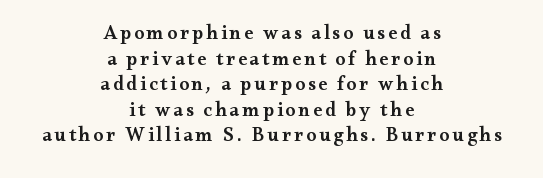
The image shows 20 px text type, upright; set centered, normal line spacing (1.28x), not underlined.
